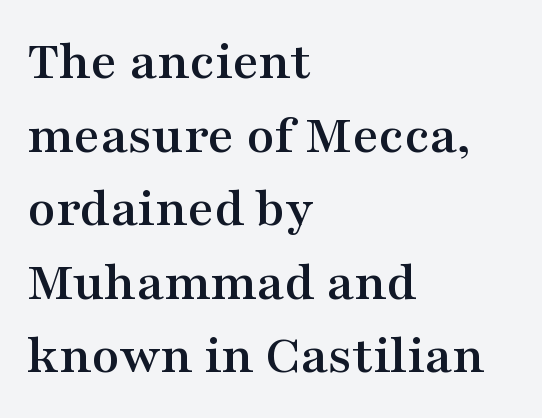
The image shows 57 px wide serif type, upright; set left-aligned, normal line spacing (1.29x), normal letter spacing, not underlined; medium stroke contrast and a medium x-height.
